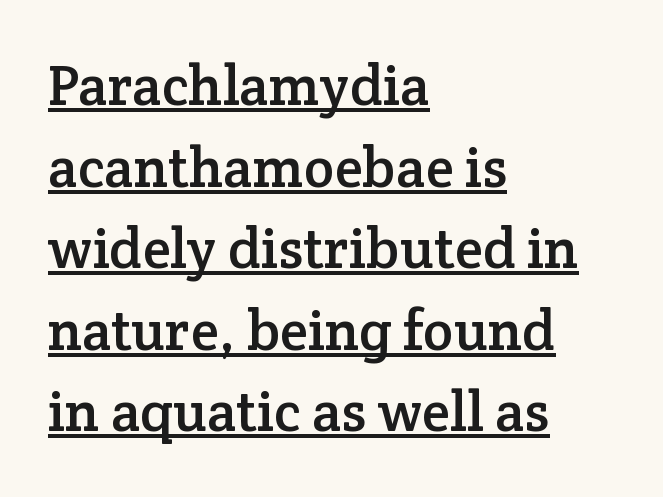
{"serif": "yes", "italic": "no", "width": "normal", "stroke_contrast": "low", "x_height": "medium", "monospaced": "no", "underline": "yes", "align": "left", "line_spacing": "normal", "line_spacing_ratio": 1.43, "letter_spacing": "normal", "letter_spacing_em": 0.0, "glyph_px": 57}
